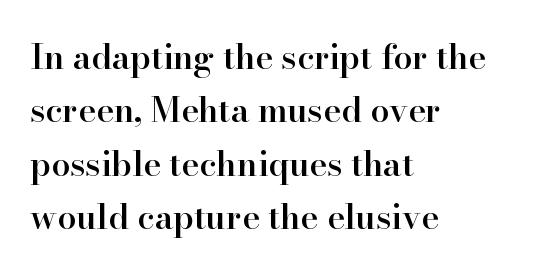
Q: Is the text bold? A: Semi-bold.
Q: Is the text italic (slanted)? A: No, it is upright.
Q: Is the typeface a serif or a sans-serif typeface? A: Serif.
Q: Is the text underlined? A: No.
Q: How is the paragraph aligned? A: Left-aligned.
Q: Is the spacing between letters normal or unusually wide? A: Normal.
Q: Is the spacing between lines tight, normal or loose? A: Normal.
Q: Width (condensed, normal, or wide)? A: Normal.
Q: Stroke contrast? A: High.
Q: x-height? A: Small.
Q: Monospaced? A: No.
